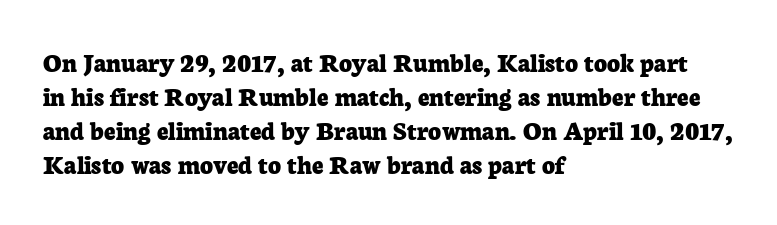
The image shows 28 px bold serif type, upright; set left-aligned, line spacing 1.22x, normal letter spacing, not underlined; low stroke contrast and a medium x-height.
